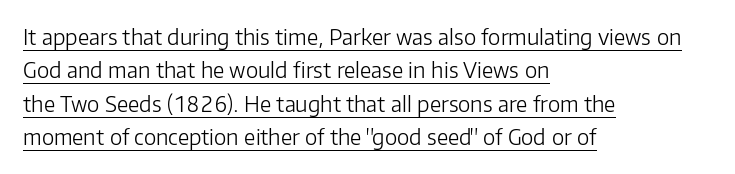
Q: Is the text bold? A: No.
Q: Is the text italic (slanted)? A: No, it is upright.
Q: Is the text underlined? A: Yes.
Q: How is the paragraph aligned? A: Left-aligned.
Q: Is the spacing between letters normal or unusually wide? A: Normal.
Q: Is the spacing between lines tight, normal or loose? A: Normal.
